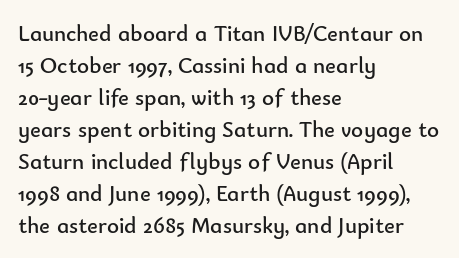
{"italic": "no", "bold": "no", "underline": "no", "align": "left", "line_spacing": "normal", "line_spacing_ratio": 1.39, "letter_spacing": "normal", "letter_spacing_em": 0.0, "glyph_px": 23}
